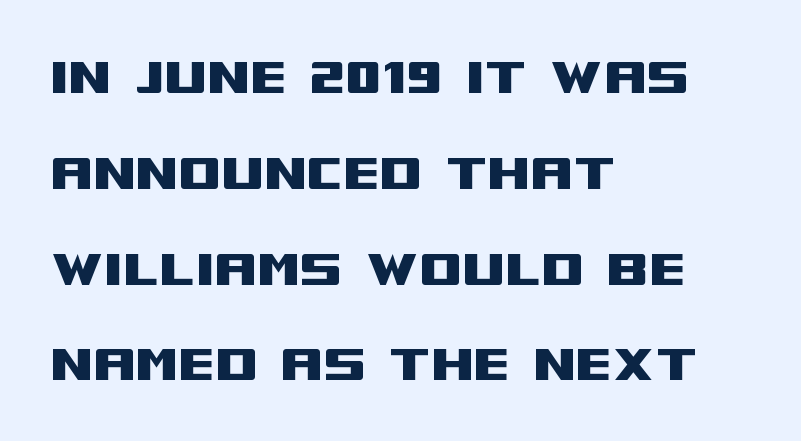
The words here are not underlined. Observe the absence of serifs on each vertical stroke in this sample. The passage is arranged the way most books set body copy — flush left. Vertical strokes here are truly vertical. Between one letter and the next there's only the usual sliver of space. If you measured baseline to baseline, you'd find a middling distance.
